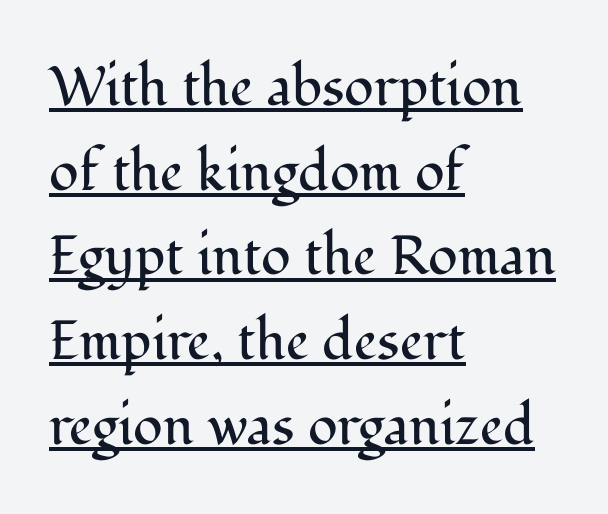
Q: Is the text bold? A: No.
Q: Is the text italic (slanted)? A: No, it is upright.
Q: Is the typeface a serif or a sans-serif typeface? A: Serif.
Q: Is the text underlined? A: Yes.
Q: How is the paragraph aligned? A: Left-aligned.
Q: Is the spacing between letters normal or unusually wide? A: Normal.
Q: Is the spacing between lines tight, normal or loose? A: Normal.
Q: Width (condensed, normal, or wide)? A: Normal.
Q: Stroke contrast? A: Medium.
Q: x-height? A: Medium.
Q: Monospaced? A: No.
